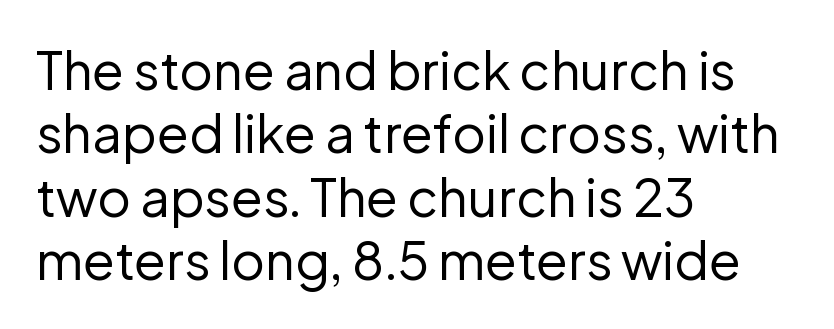
Each letter keeps its own natural width here, so spacing adapts to shape. Rule under the text: the space is simply empty. Weight: in the light-to-regular range. Compared with a centered layout, this one pins lines to the left instead. Posture: straight, roman, zero tilt.
